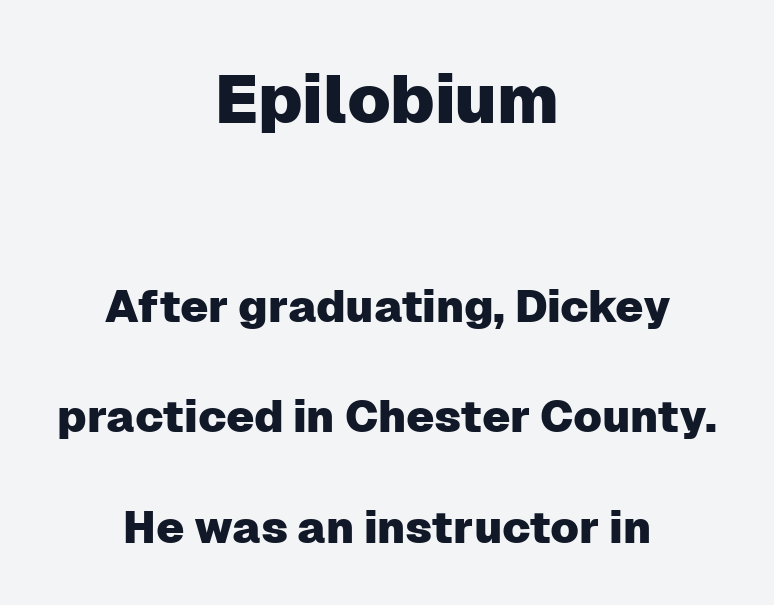
A typesetter would label this face a sans. Caption: standard tracking, unaltered. Check under the words: just untouched page. This block would shrink considerably if given ordinary leading; it's expanded now.
